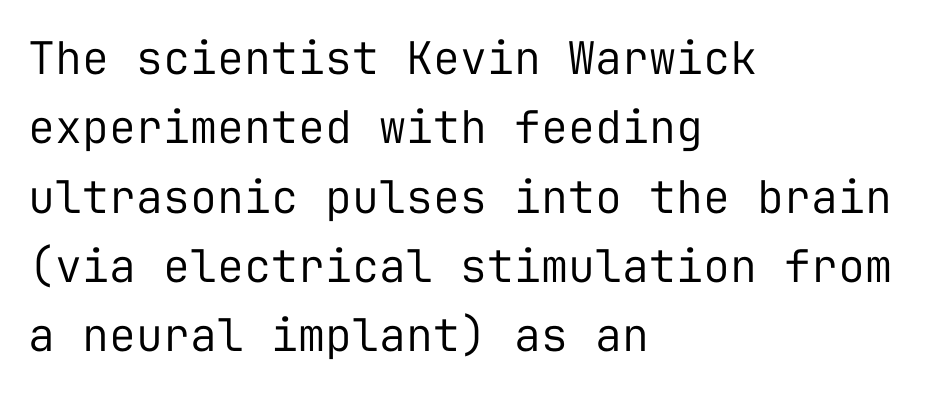
The image shows 45 px regular-weight sans-serif type, upright, monospaced; set left-aligned, normal line spacing (1.54x), normal letter spacing, not underlined; low stroke contrast and a medium x-height.
